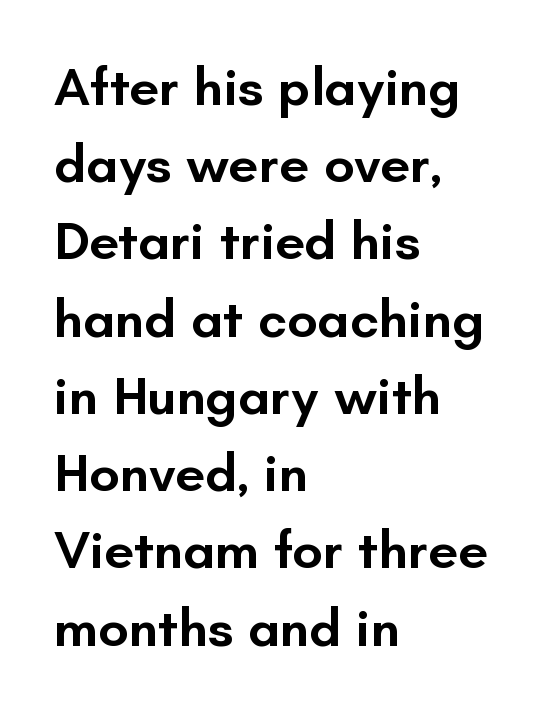
{"serif": "no", "italic": "no", "bold": "semi", "weight": "semibold", "width": "normal", "stroke_contrast": "low", "x_height": "small", "monospaced": "no", "underline": "no", "align": "left", "line_spacing": "normal", "line_spacing_ratio": 1.43, "letter_spacing": "normal", "letter_spacing_em": 0.0, "glyph_px": 54}
